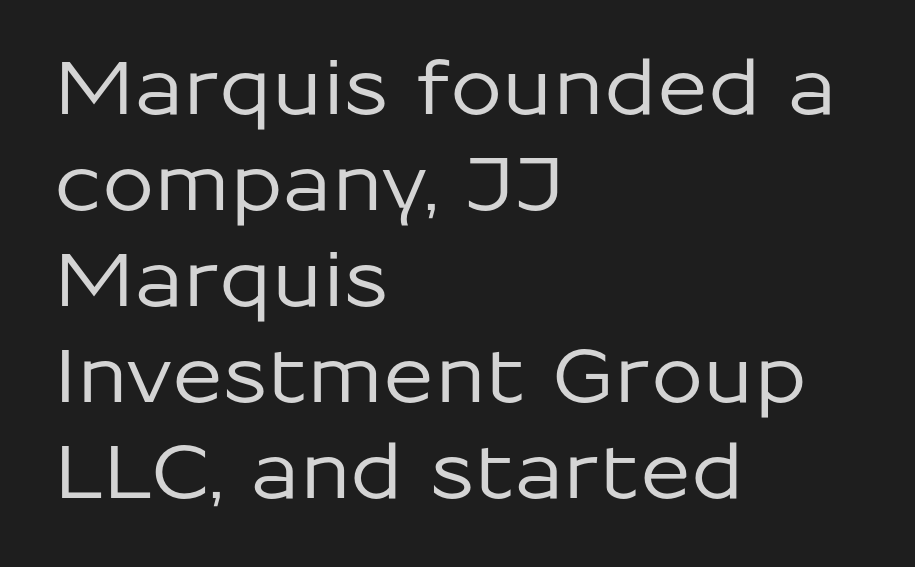
Q: Is the text italic (slanted)? A: No, it is upright.
Q: Is the typeface a serif or a sans-serif typeface? A: Sans-serif.
Q: Is the text underlined? A: No.
Q: How is the paragraph aligned? A: Left-aligned.
Q: Is the spacing between letters normal or unusually wide? A: Normal.
Q: Is the spacing between lines tight, normal or loose? A: Normal.
Q: Width (condensed, normal, or wide)? A: Normal.
Q: Stroke contrast? A: Low.
Q: x-height? A: Medium.
Q: Monospaced? A: No.
